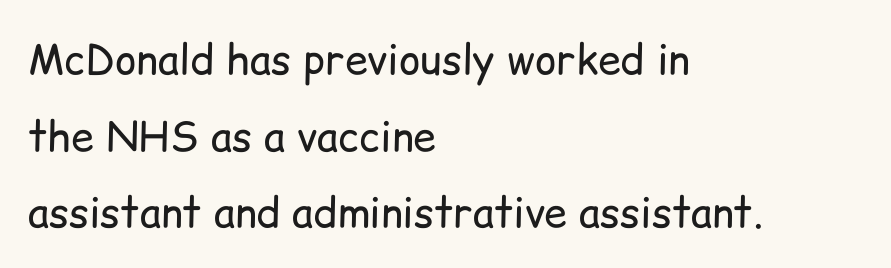
You could not count columns in this text — the font is proportionally spaced. You could call the tracking neutral — neither tight nor loose. Underline: absent. Posture: straight, roman, zero tilt.
